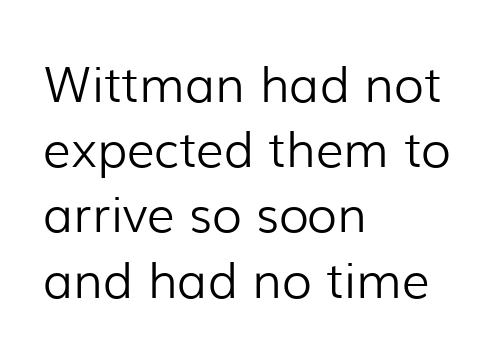
{"serif": "no", "italic": "no", "bold": "no", "weight": "light", "width": "normal", "stroke_contrast": "low", "x_height": "medium", "monospaced": "no", "underline": "no", "align": "left", "line_spacing": "normal", "line_spacing_ratio": 1.33, "letter_spacing": "normal", "letter_spacing_em": 0.0, "glyph_px": 49}
